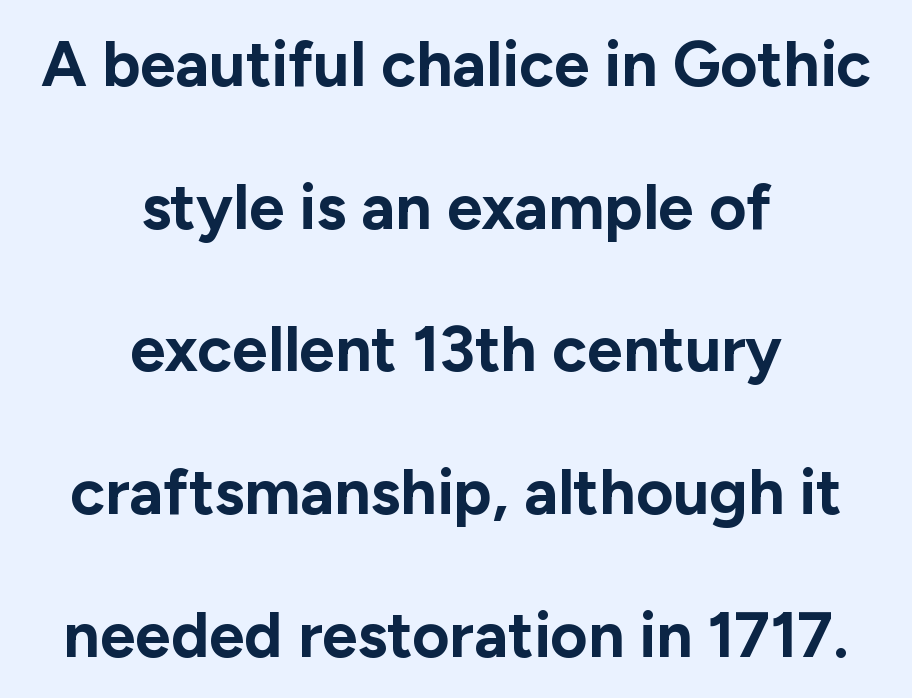
In terms of leading, this rendering errs on the spacious side. Upright lettering throughout. The gaps between neighbouring characters are ordinary and unremarkable. Looks like regular typesetting: each glyph gets only the width it needs. Notice how thick the strokes are: this is what a full bold looks like.
